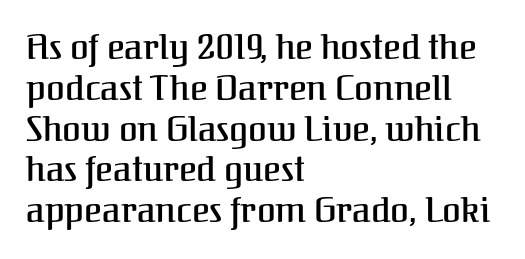
{"serif": "yes", "italic": "no", "width": "normal", "stroke_contrast": "medium", "x_height": "medium", "monospaced": "no", "underline": "no", "align": "left", "line_spacing_ratio": 1.2, "letter_spacing": "normal", "letter_spacing_em": 0.0, "glyph_px": 34}
